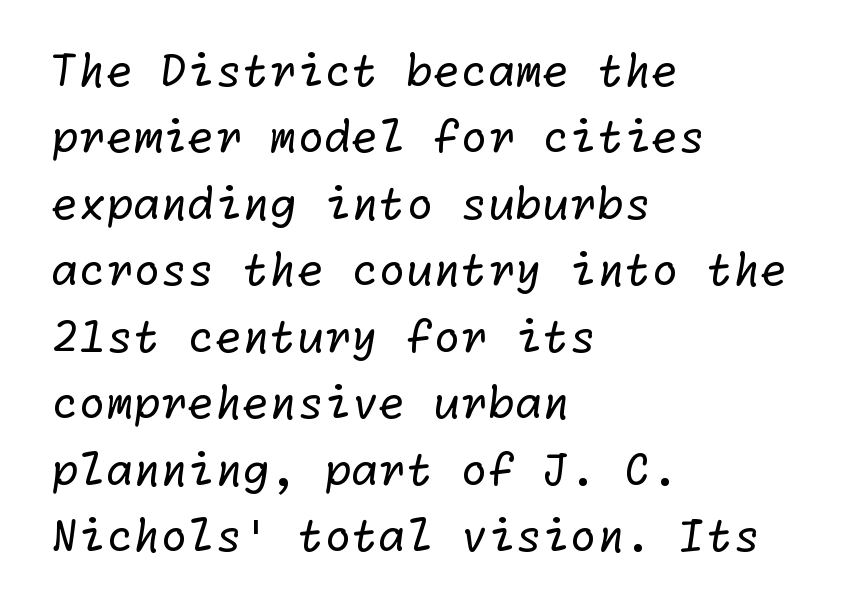
{"serif": "no", "bold": "no", "weight": "regular", "width": "normal", "stroke_contrast": "low", "x_height": "medium", "underline": "no", "align": "left", "line_spacing": "normal", "line_spacing_ratio": 1.51, "letter_spacing": "normal", "letter_spacing_em": 0.0, "glyph_px": 44}
